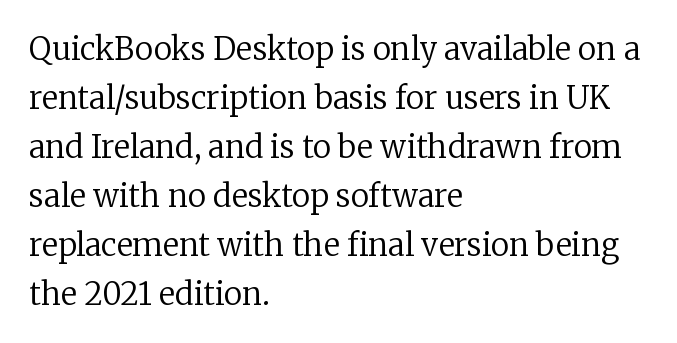
Q: Is the text bold? A: No.
Q: Is the text italic (slanted)? A: No, it is upright.
Q: Is the typeface a serif or a sans-serif typeface? A: Serif.
Q: Is the text underlined? A: No.
Q: How is the paragraph aligned? A: Left-aligned.
Q: Is the spacing between letters normal or unusually wide? A: Normal.
Q: Is the spacing between lines tight, normal or loose? A: Normal.
Q: Width (condensed, normal, or wide)? A: Normal.
Q: Stroke contrast? A: Low.
Q: x-height? A: Medium.
Q: Monospaced? A: No.
